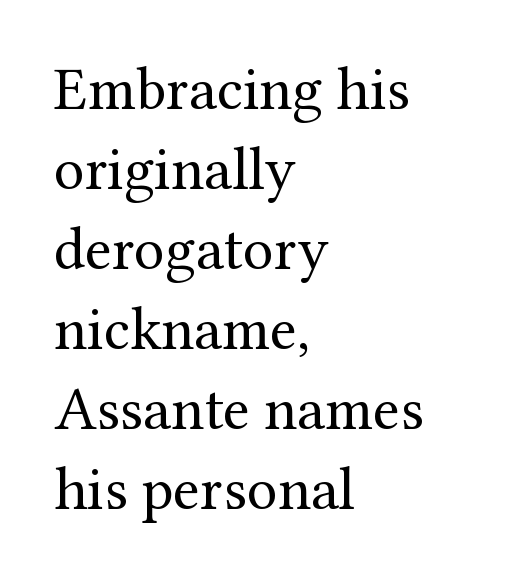
Notice how the passage keeps a crisp vertical edge on the left only. Compared with typical paragraphs, the rows here are spaced about the same. The letters stand straight up with perfectly vertical stems. Is this a fixed-width face? No — the glyphs have proportional, varying widths. The area under the type is left untouched. There is no visible air inserted between adjacent glyphs.
